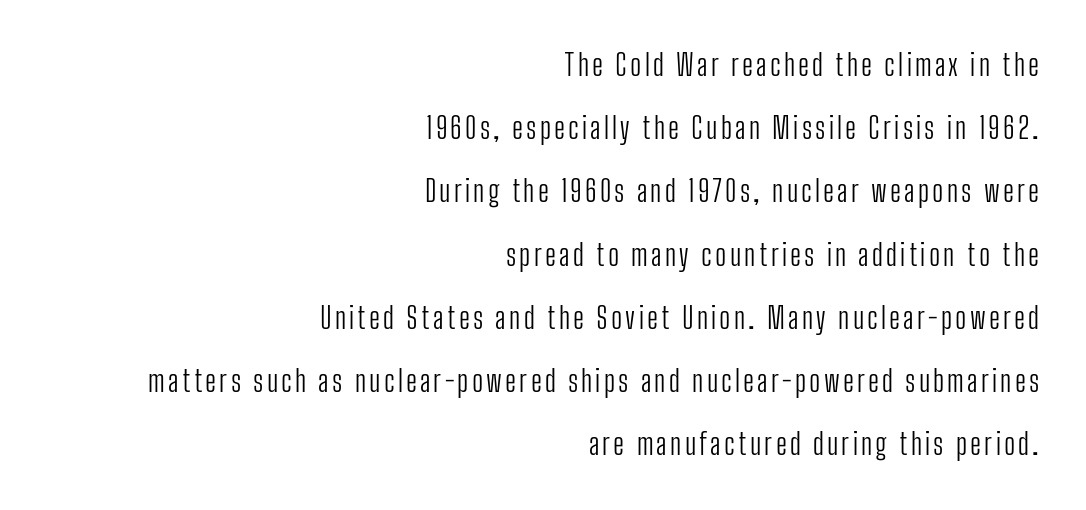
This reads as an unemphasized weight, regular at the heaviest. Each letter keeps its own natural width here, so spacing adapts to shape. Does the leading feel generous? Absolutely, it's lavish. Lines of text with bare space underneath.
